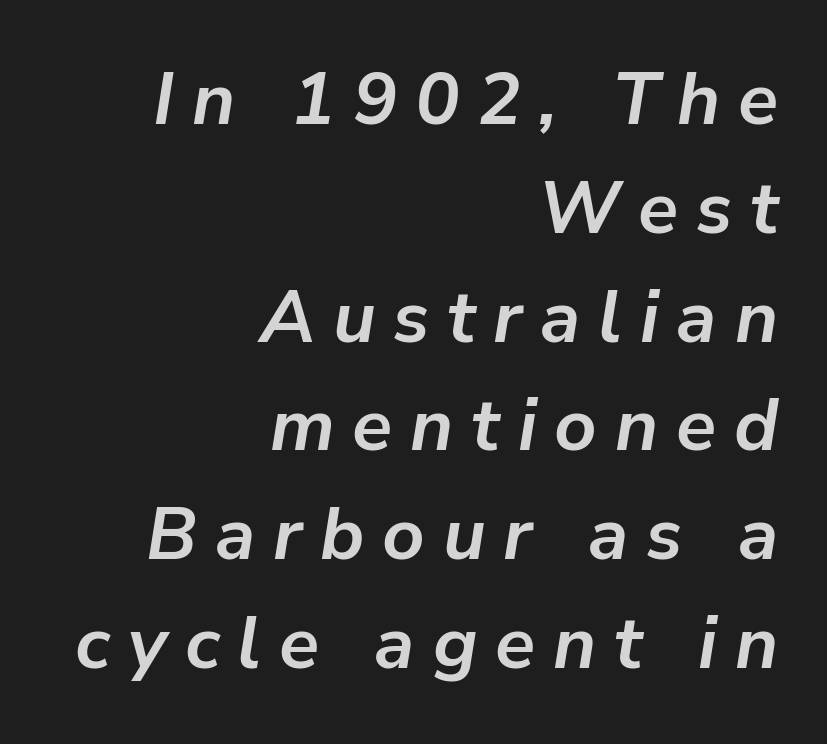
Q: Is the text bold? A: Yes.
Q: Is the text italic (slanted)? A: Yes, it leans right by about 9 degrees.
Q: Is the text underlined? A: No.
Q: How is the paragraph aligned? A: Right-aligned.
Q: Is the spacing between letters normal or unusually wide? A: Unusually wide.
Q: Is the spacing between lines tight, normal or loose? A: Normal.
Q: Width (condensed, normal, or wide)? A: Normal.
Q: Stroke contrast? A: Low.
Q: x-height? A: Medium.
Q: Monospaced? A: No.
